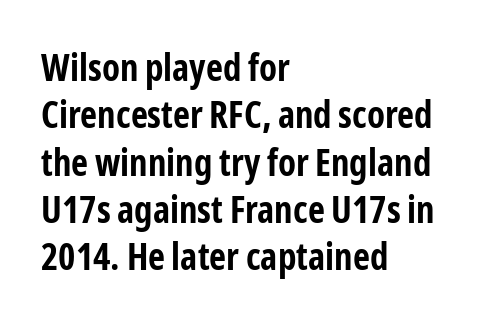
Q: Is the text bold? A: Yes.
Q: Is the text italic (slanted)? A: No, it is upright.
Q: Is the typeface a serif or a sans-serif typeface? A: Sans-serif.
Q: Is the text underlined? A: No.
Q: How is the paragraph aligned? A: Left-aligned.
Q: Is the spacing between letters normal or unusually wide? A: Normal.
Q: Is the spacing between lines tight, normal or loose? A: Normal.
Q: Width (condensed, normal, or wide)? A: Condensed.
Q: Stroke contrast? A: Low.
Q: x-height? A: Medium.
Q: Monospaced? A: No.
